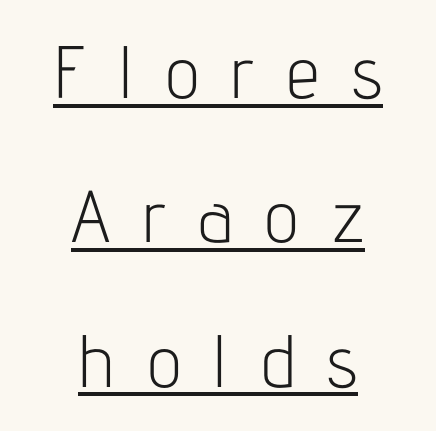
Is this a sans? Yes — the strokes have no serifs. These lines have a slow, spaced-out rhythm from letter to letter. This is not heavy type; no bold has been used. It's the straight-up-and-down kind of type. Teacher's note: observe the equal gaps on both sides — that is centered alignment. Proportional: the letters do not fall into vertical columns.
